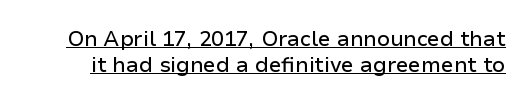
Style check: upright. What decoration does the sample have? An underline. The letterforms sit shoulder to shoulder at normal distance.
